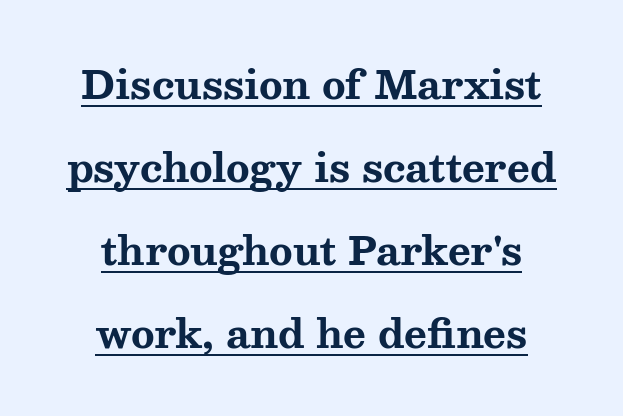
Q: Is the text bold? A: Yes.
Q: Is the text italic (slanted)? A: No, it is upright.
Q: Is the typeface a serif or a sans-serif typeface? A: Serif.
Q: Is the text underlined? A: Yes.
Q: How is the paragraph aligned? A: Centered.
Q: Is the spacing between letters normal or unusually wide? A: Normal.
Q: Is the spacing between lines tight, normal or loose? A: Loose.
Q: Width (condensed, normal, or wide)? A: Wide.
Q: Stroke contrast? A: Medium.
Q: x-height? A: Medium.
Q: Monospaced? A: No.
